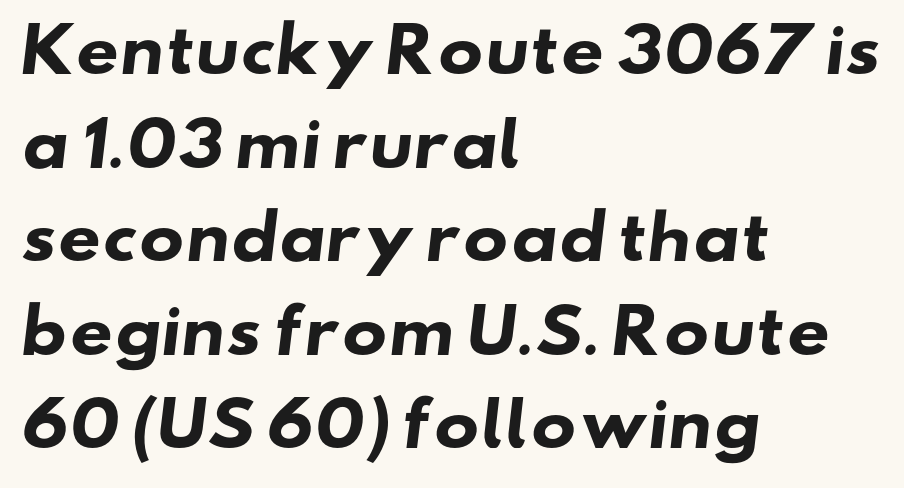
The image shows 60 px heavy, wide sans-serif type; set left-aligned, normal line spacing (1.56x), normal letter spacing, not underlined; low stroke contrast and a small x-height.
